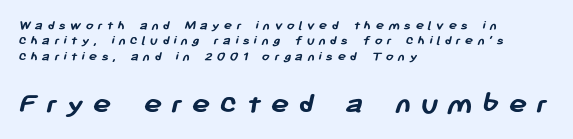
{"serif": "no", "bold": "yes", "weight": "semibold", "width": "normal", "stroke_contrast": "low", "x_height": "medium", "monospaced": "no", "underline": "no", "align": "left", "line_spacing": "tight", "line_spacing_ratio": 1.1, "letter_spacing": "wide", "letter_spacing_em": 0.29, "larger_block": "second", "size_ratio": 2.21, "glyph_px": 31}
